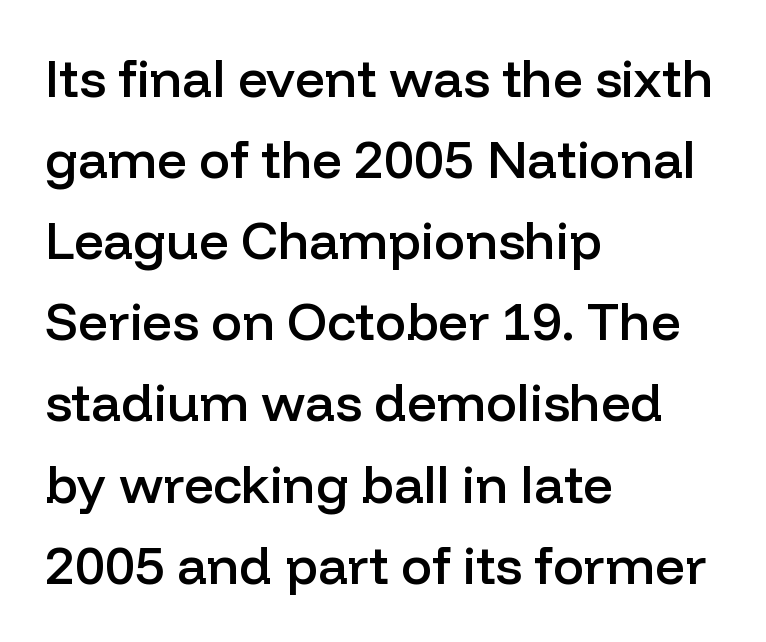
The image shows 52 px semibold sans-serif type, upright; set left-aligned, normal line spacing (1.56x), normal letter spacing, not underlined; low stroke contrast and a medium x-height.
